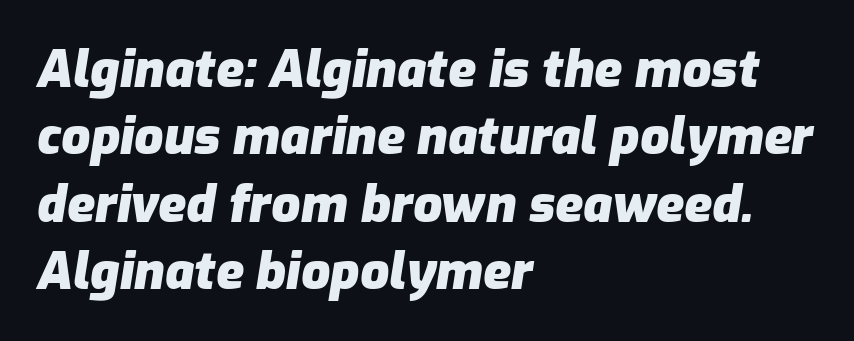
{"italic": "yes", "lean": "right", "slant_degrees": 9, "bold": "yes", "weight": "heavy", "width": "normal", "stroke_contrast": "low", "x_height": "medium", "monospaced": "no", "underline": "no", "align": "left", "line_spacing": "normal", "line_spacing_ratio": 1.32, "letter_spacing": "normal", "letter_spacing_em": 0.0, "glyph_px": 51}
